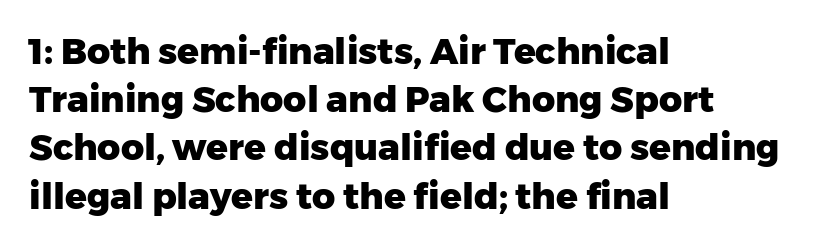
Q: Is the text bold? A: Yes.
Q: Is the text italic (slanted)? A: No, it is upright.
Q: Is the typeface a serif or a sans-serif typeface? A: Sans-serif.
Q: Is the text underlined? A: No.
Q: How is the paragraph aligned? A: Left-aligned.
Q: Is the spacing between letters normal or unusually wide? A: Normal.
Q: Is the spacing between lines tight, normal or loose? A: Normal.
Q: Width (condensed, normal, or wide)? A: Normal.
Q: Stroke contrast? A: Low.
Q: x-height? A: Medium.
Q: Monospaced? A: No.
